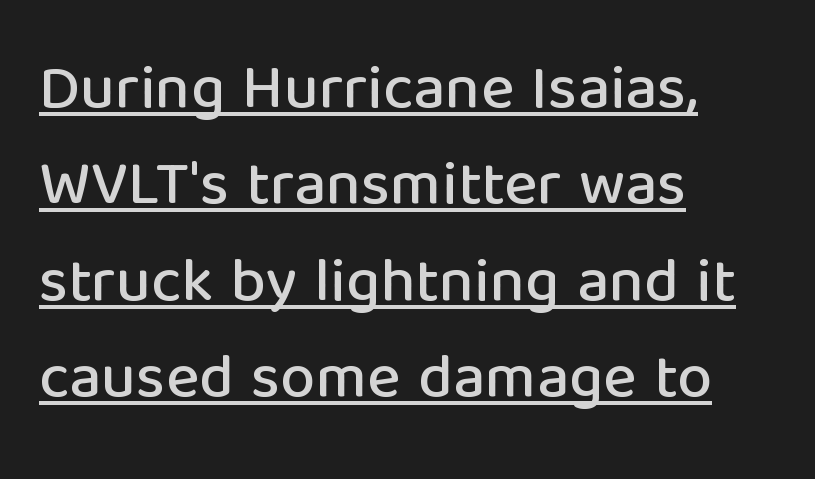
Q: Is the text italic (slanted)? A: No, it is upright.
Q: Is the typeface a serif or a sans-serif typeface? A: Sans-serif.
Q: Is the text underlined? A: Yes.
Q: How is the paragraph aligned? A: Left-aligned.
Q: Is the spacing between letters normal or unusually wide? A: Normal.
Q: Is the spacing between lines tight, normal or loose? A: Normal.
Q: Width (condensed, normal, or wide)? A: Normal.
Q: Stroke contrast? A: Low.
Q: x-height? A: Medium.
Q: Monospaced? A: No.
